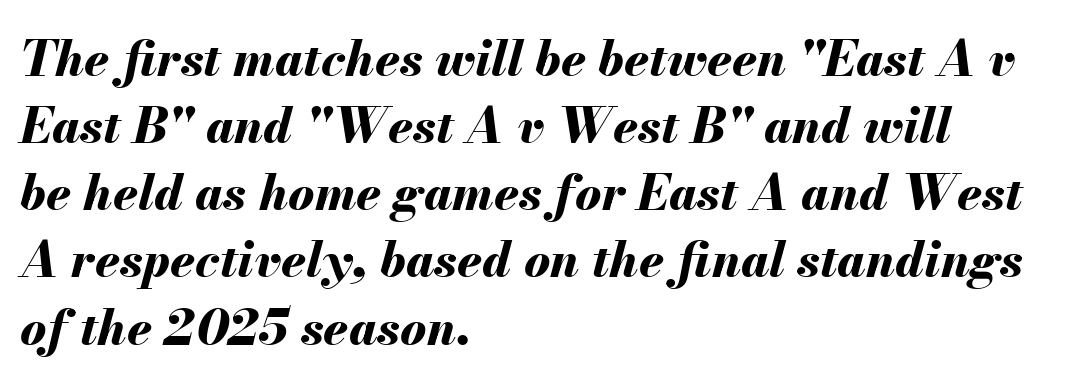
Each glyph is drawn with heavy, bold strokes. This rendering features lettering with no underline. Horizontal bands of white between lines are of average thickness. The letters sit at their default tracking, neither squeezed nor spread. Proportional: the letters do not fall into vertical columns.
